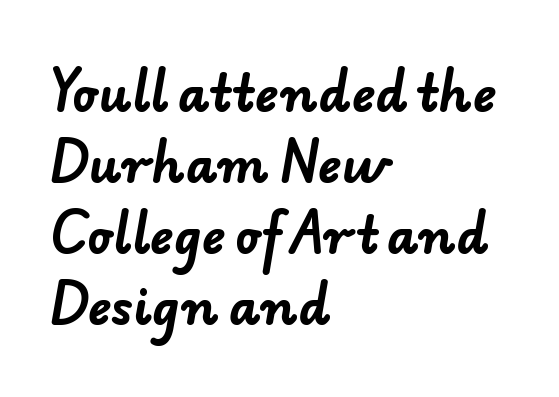
The image shows 49 px bold sans-serif type; set left-aligned, normal line spacing (1.45x), normal letter spacing, not underlined; low stroke contrast and a small x-height.
